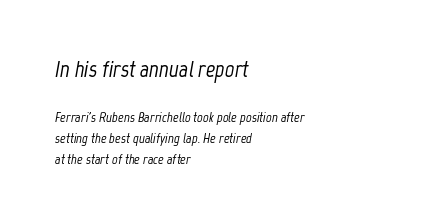
Q: Is the text italic (slanted)? A: Yes, it leans right by about 12 degrees.
Q: Is the text underlined? A: No.
Q: How is the paragraph aligned? A: Left-aligned.
Q: Is the spacing between letters normal or unusually wide? A: Normal.
Q: Is the spacing between lines tight, normal or loose? A: Normal.
Q: Which block of text is set in a larger size, the first (top) or the second (bottom)? A: The first (top) one.
